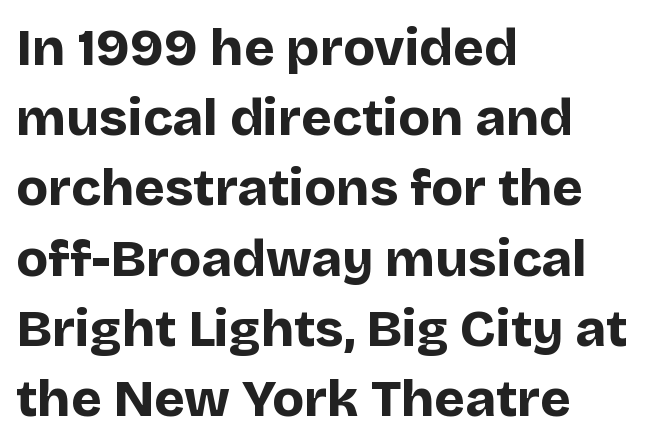
The gap between lines stays unmarked. Every stem runs plumb, perpendicular to the baseline. Grotesque or geometric, the face here clearly has no serifs. Typeset ragged right — the left edge is the straight one.
